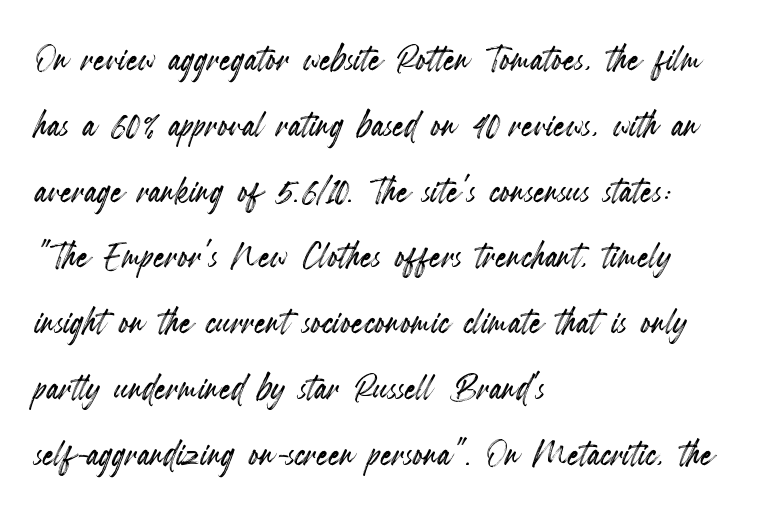
Check the space under the baseline: it is left empty. A normal amount of white space separates one row of letters from the next. Spacing between characters is what you'd get straight out of the box. Here the designer chose a conventional face with non-uniform glyph widths. One-word summary of the alignment: left.
